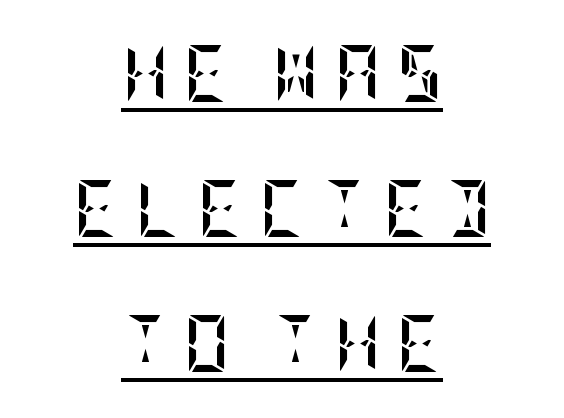
The lines are quadded center. These lines have a slow, spaced-out rhythm from letter to letter. Widely set lines give the paragraph a tall, airy silhouette. Every word sits above its own underline. Heavy, bold letterforms. Designer's note — italics off, roman on.
